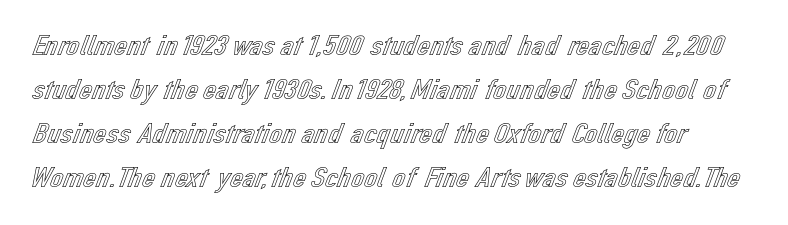
The image shows 29 px text type; set normal line spacing (1.52x), normal letter spacing, not underlined; a medium x-height.
